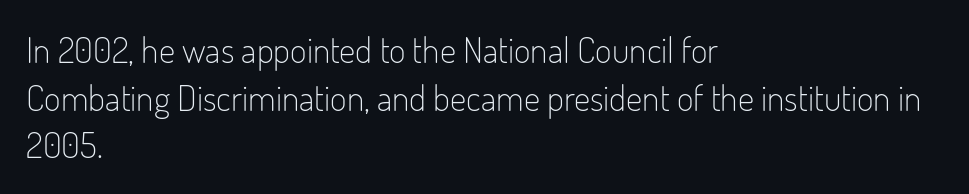
{"serif": "no", "italic": "no", "bold": "no", "weight": "light", "width": "condensed", "stroke_contrast": "low", "x_height": "small", "monospaced": "no", "underline": "no", "align": "left", "line_spacing": "normal", "line_spacing_ratio": 1.32, "letter_spacing": "normal", "letter_spacing_em": 0.0, "glyph_px": 36}
